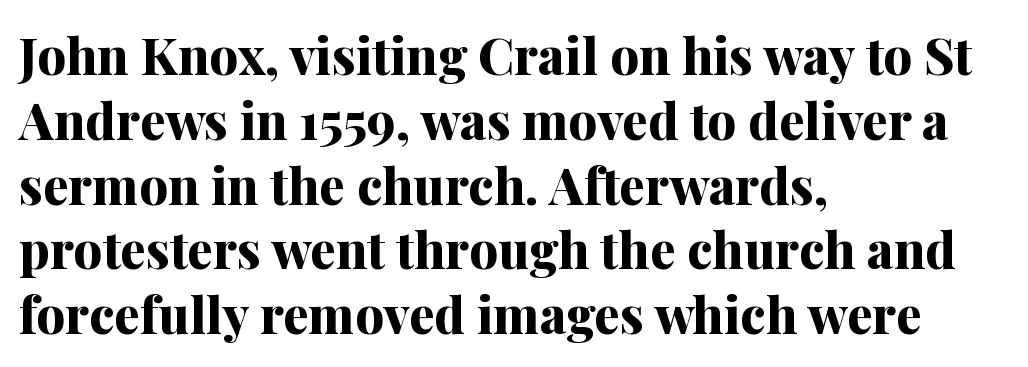
Q: Is the text bold? A: Yes.
Q: Is the text italic (slanted)? A: No, it is upright.
Q: Is the typeface a serif or a sans-serif typeface? A: Serif.
Q: Is the text underlined? A: No.
Q: How is the paragraph aligned? A: Left-aligned.
Q: Is the spacing between letters normal or unusually wide? A: Normal.
Q: Is the spacing between lines tight, normal or loose? A: Normal.
Q: Width (condensed, normal, or wide)? A: Normal.
Q: Stroke contrast? A: Medium.
Q: x-height? A: Medium.
Q: Monospaced? A: No.
